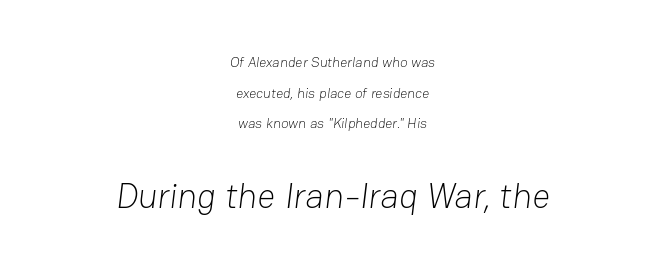
Q: Is the text bold? A: No.
Q: Is the typeface a serif or a sans-serif typeface? A: Sans-serif.
Q: Is the text underlined? A: No.
Q: How is the paragraph aligned? A: Centered.
Q: Is the spacing between letters normal or unusually wide? A: Normal.
Q: Is the spacing between lines tight, normal or loose? A: Loose.
Q: Which block of text is set in a larger size, the first (top) or the second (bottom)? A: The second (bottom) one.
Q: Width (condensed, normal, or wide)? A: Normal.
Q: Stroke contrast? A: Low.
Q: x-height? A: Medium.
Q: Monospaced? A: No.
